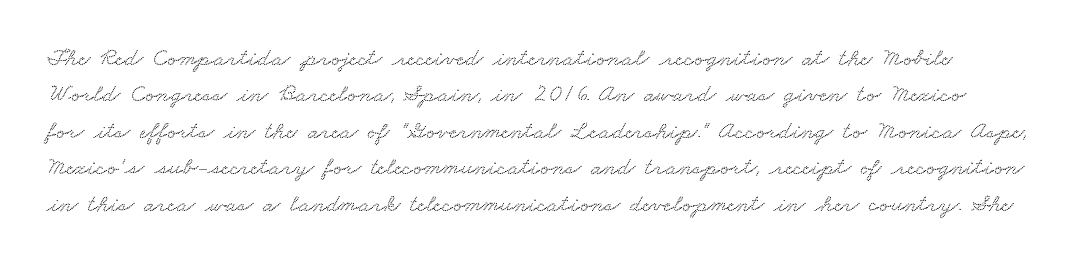
The image shows 25 px text type; set normal line spacing (1.46x), normal letter spacing, not underlined.
